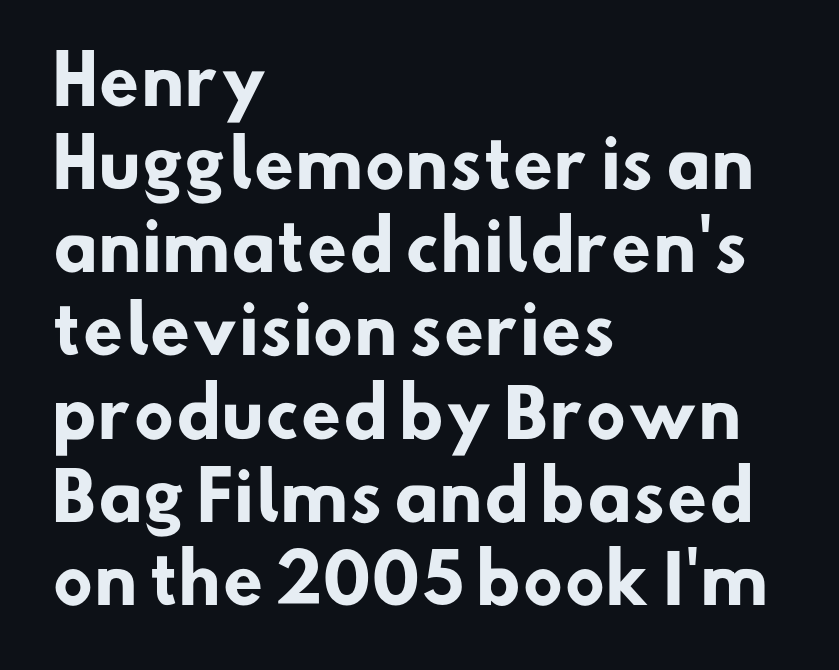
Notice how thick the strokes are: this is what a full bold looks like. Vertical spacing — default. Inter-character spacing is left at the font's built-in metrics. Caption: multi-line text, flush left, ragged right. Honestly, there is no underline to notice here at all.
